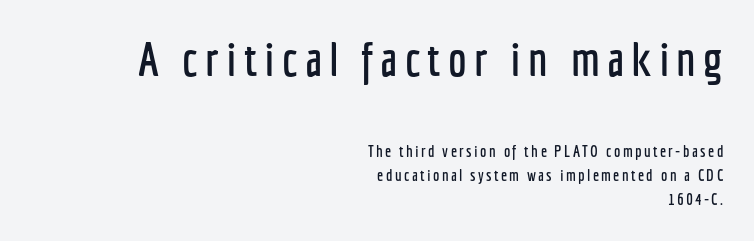
Note the varied advance widths — an 'i' is clearly narrower than an 'm'. The paragraph shown leans on its right margin. To sum up the face: it is a sans, with no serifs. Bigger letters appear in the top chunk; the bottom chunk is reduced. Vertical strokes here are truly vertical.
